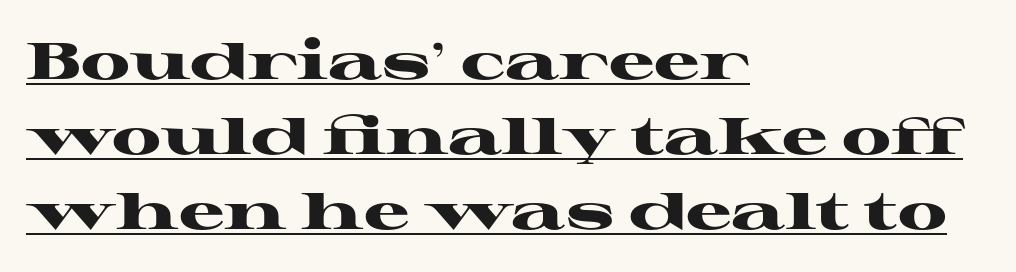
Check where the strokes stop: tiny serifs finish them off. Look at the stroke-to-counter ratio: heavy, a bold. You can tell it's not italic because the verticals are truly vertical. Students, observe: this is what conventionally led text looks like.
